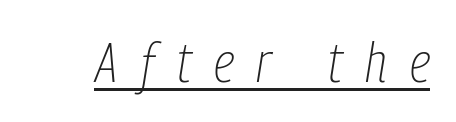
The letters are slanted; this is an italic face. The string is rendered with underlining switched on. Do the characters align in a grid? No, the font is proportional. Counters stay open thanks to moderate or lighter strokes. The passage shown has open, widely tracked lettering throughout.
